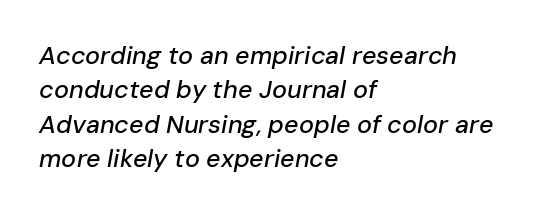
{"italic": "yes", "lean": "right", "slant_degrees": 10, "underline": "no", "align": "left", "line_spacing": "normal", "line_spacing_ratio": 1.38, "letter_spacing": "normal", "letter_spacing_em": 0.0, "glyph_px": 25}
